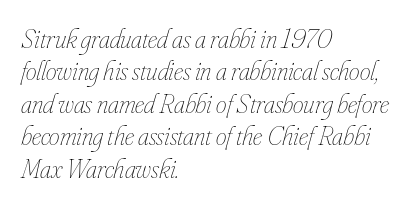
{"italic": "yes", "lean": "right", "slant_degrees": 16, "bold": "no", "underline": "no", "align": "left", "line_spacing_ratio": 1.2, "letter_spacing": "normal", "letter_spacing_em": 0.0, "glyph_px": 27}
